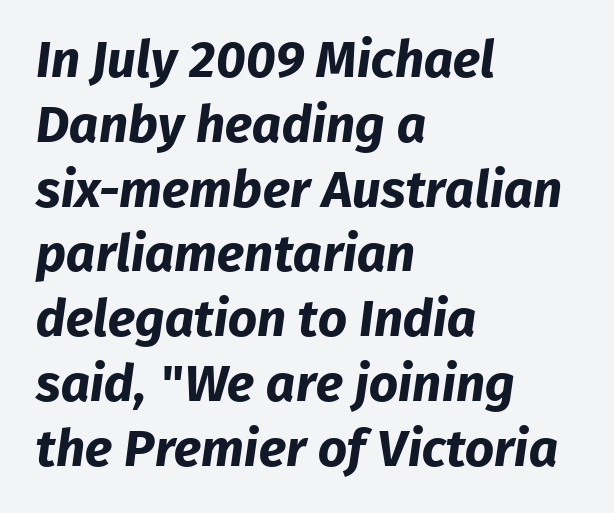
{"serif": "no", "bold": "yes", "weight": "bold", "width": "normal", "stroke_contrast": "low", "x_height": "medium", "monospaced": "no", "underline": "no", "align": "left", "line_spacing": "normal", "line_spacing_ratio": 1.27, "letter_spacing": "normal", "letter_spacing_em": 0.0, "glyph_px": 51}
